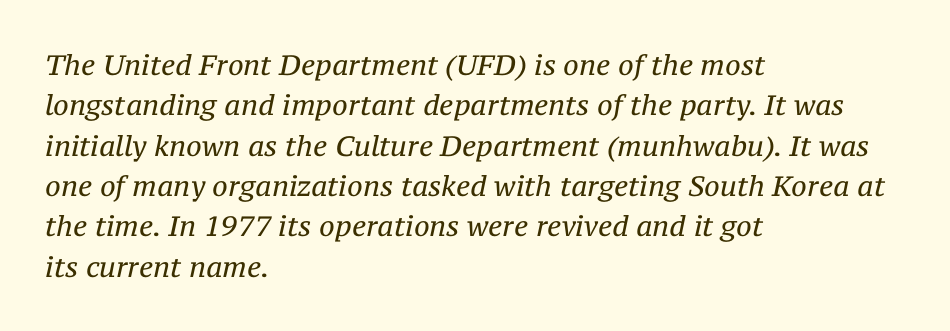
The image shows 28 px regular-weight serif type, italic (leaning right); set left-aligned, normal line spacing (1.44x), normal letter spacing, not underlined; medium stroke contrast and a medium x-height.
